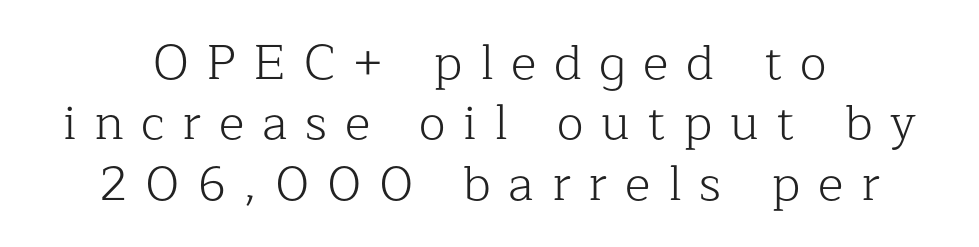
{"serif": "yes", "italic": "no", "bold": "no", "weight": "light", "width": "normal", "stroke_contrast": "low", "x_height": "medium", "monospaced": "no", "underline": "no", "align": "center", "line_spacing_ratio": 1.23, "letter_spacing": "wide", "letter_spacing_em": 0.36, "glyph_px": 49}
